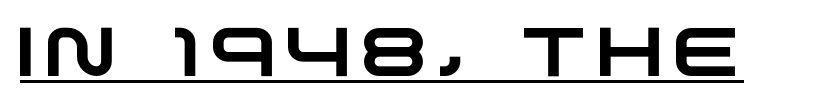
Q: Is the typeface a serif or a sans-serif typeface? A: Sans-serif.
Q: Is the text underlined? A: Yes.
Q: Width (condensed, normal, or wide)? A: Wide.
Q: Stroke contrast? A: Low.
Q: x-height? A: Large.
Q: Monospaced? A: No.
